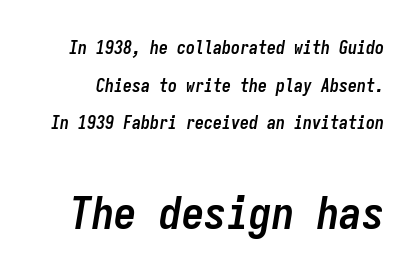
The image shows 45 px semibold, condensed type, italic (leaning right), monospaced; set loose line spacing (2.09x), normal letter spacing, not underlined; the second (bottom) block is 2.5x larger; low stroke contrast and a medium x-height.
